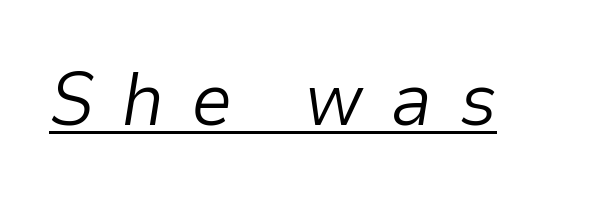
The image shows 75 px light type, italic (leaning right); set unusually wide letter spacing (+0.35 em), underlined; low stroke contrast and a medium x-height.
